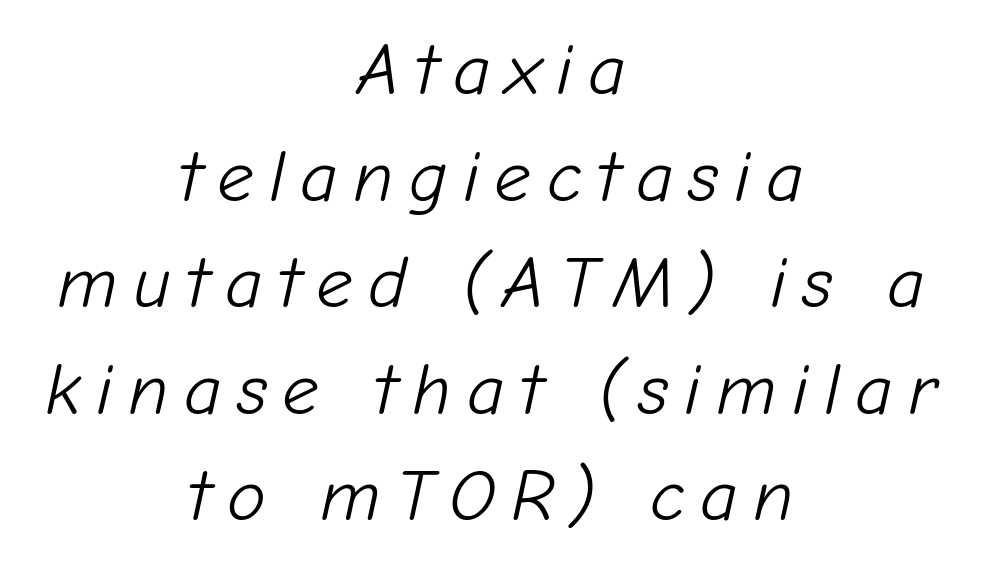
Q: Is the text bold? A: No.
Q: Is the text italic (slanted)? A: Yes, it leans right by about 12 degrees.
Q: Is the text underlined? A: No.
Q: How is the paragraph aligned? A: Centered.
Q: Is the spacing between letters normal or unusually wide? A: Unusually wide.
Q: Is the spacing between lines tight, normal or loose? A: Normal.
Q: Width (condensed, normal, or wide)? A: Normal.
Q: Stroke contrast? A: Low.
Q: x-height? A: Medium.
Q: Monospaced? A: No.
